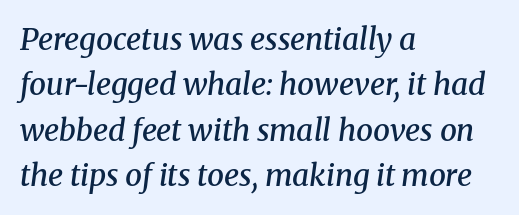
{"serif": "yes", "italic": "yes", "lean": "right", "slant_degrees": 8, "bold": "semi", "weight": "semibold", "width": "normal", "stroke_contrast": "medium", "x_height": "medium", "monospaced": "no", "underline": "no", "align": "left", "line_spacing": "normal", "line_spacing_ratio": 1.51, "letter_spacing": "normal", "letter_spacing_em": 0.0, "glyph_px": 30}
